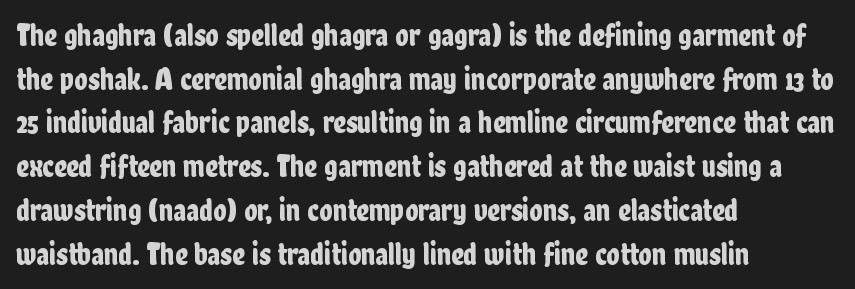
{"serif": "no", "italic": "no", "width": "condensed", "stroke_contrast": "low", "x_height": "medium", "monospaced": "no", "underline": "no", "align": "left", "line_spacing": "normal", "line_spacing_ratio": 1.41, "letter_spacing": "normal", "letter_spacing_em": 0.0, "glyph_px": 31}
